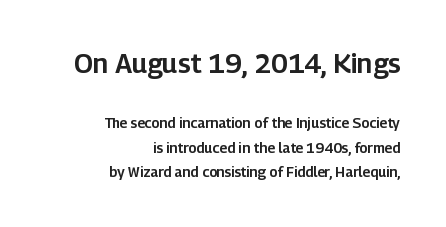
Decoration check: the copy has no underline. Whoever set this made the first block the dominant, larger element. No italicization has been applied; the sample stays upright. Where is the straight margin? On the right. Observe the ordinary spacing: letters are neighbours, not strangers.
